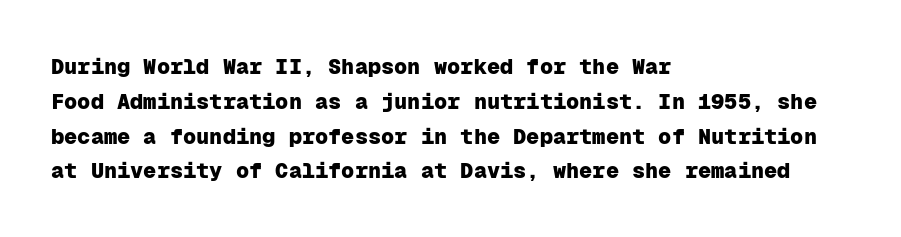
The image shows 22 px bold type, upright; set left-aligned, normal line spacing (1.58x), normal letter spacing, not underlined.
